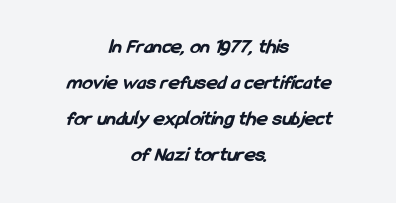
Q: Is the text bold? A: Yes.
Q: Is the text underlined? A: No.
Q: How is the paragraph aligned? A: Centered.
Q: Is the spacing between letters normal or unusually wide? A: Normal.
